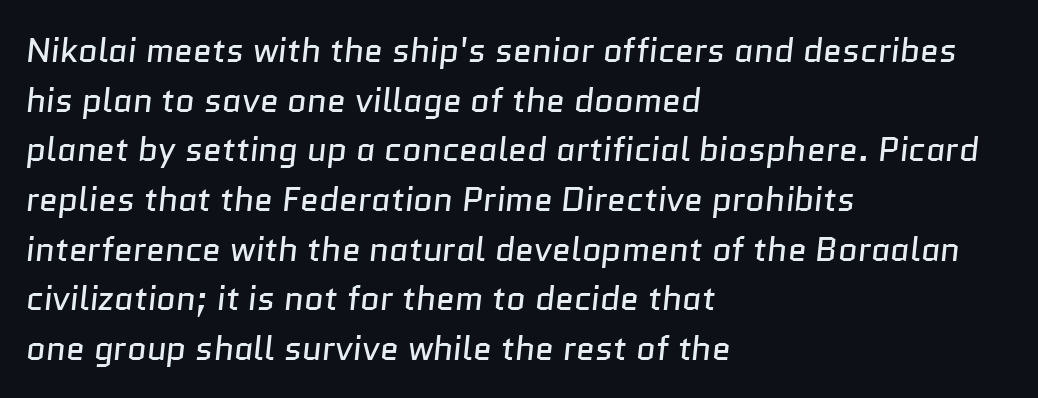
Q: Is the text bold? A: No.
Q: Is the typeface a serif or a sans-serif typeface? A: Sans-serif.
Q: Is the text underlined? A: No.
Q: How is the paragraph aligned? A: Left-aligned.
Q: Is the spacing between letters normal or unusually wide? A: Normal.
Q: Is the spacing between lines tight, normal or loose? A: Normal.
Q: Width (condensed, normal, or wide)? A: Normal.
Q: Stroke contrast? A: Low.
Q: x-height? A: Medium.
Q: Monospaced? A: No.
